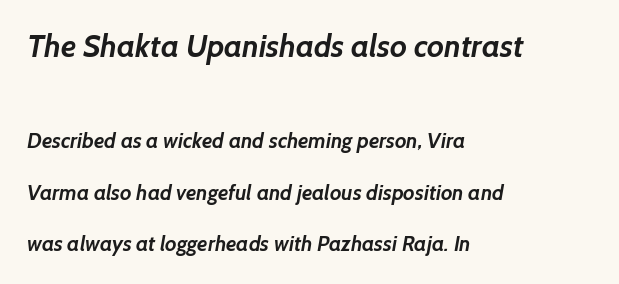
Q: Is the text bold? A: Yes.
Q: Is the typeface a serif or a sans-serif typeface? A: Sans-serif.
Q: Is the text underlined? A: No.
Q: How is the paragraph aligned? A: Left-aligned.
Q: Is the spacing between letters normal or unusually wide? A: Normal.
Q: Is the spacing between lines tight, normal or loose? A: Loose.
Q: Which block of text is set in a larger size, the first (top) or the second (bottom)? A: The first (top) one.
Q: Width (condensed, normal, or wide)? A: Normal.
Q: Stroke contrast? A: Low.
Q: x-height? A: Medium.
Q: Monospaced? A: No.
